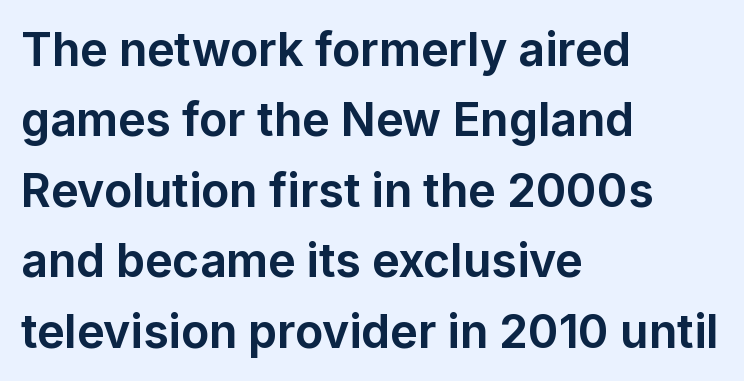
{"serif": "no", "italic": "no", "bold": "yes", "weight": "bold", "width": "normal", "stroke_contrast": "low", "x_height": "medium", "monospaced": "no", "underline": "no", "align": "left", "line_spacing": "normal", "line_spacing_ratio": 1.53, "letter_spacing": "normal", "letter_spacing_em": 0.0, "glyph_px": 46}
